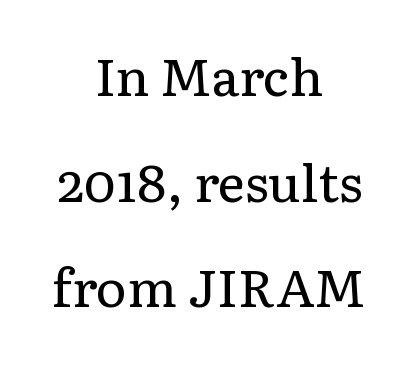
Has an underline been added? It has not. The letters stand straight up with perfectly vertical stems. Quick note: interline space is abundant. Which margin do the lines hug? Neither — every line sits in the middle. Here the designer chose a conventional face with non-uniform glyph widths.
